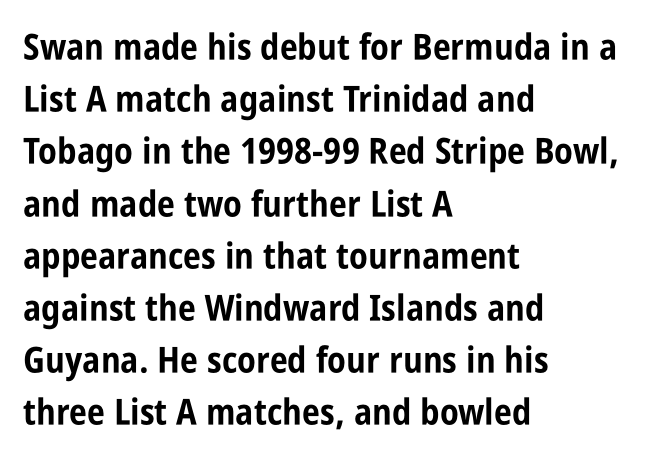
Q: Is the text bold? A: Yes.
Q: Is the text italic (slanted)? A: No, it is upright.
Q: Is the typeface a serif or a sans-serif typeface? A: Sans-serif.
Q: Is the text underlined? A: No.
Q: How is the paragraph aligned? A: Left-aligned.
Q: Is the spacing between letters normal or unusually wide? A: Normal.
Q: Is the spacing between lines tight, normal or loose? A: Normal.
Q: Width (condensed, normal, or wide)? A: Condensed.
Q: Stroke contrast? A: Low.
Q: x-height? A: Large.
Q: Monospaced? A: No.
